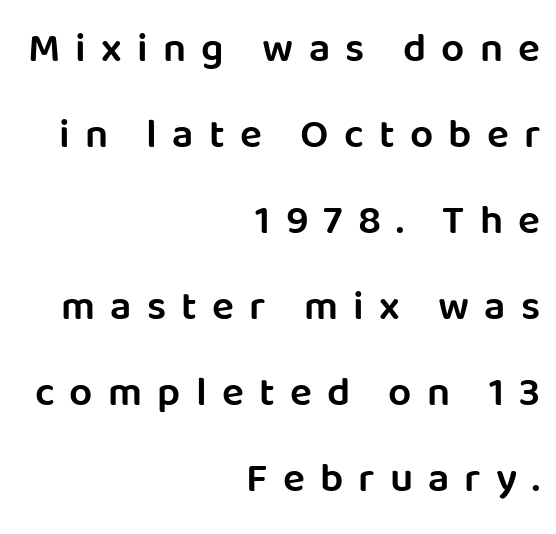
The image shows 41 px semibold sans-serif type, upright; set right-aligned, loose line spacing (2.1x), unusually wide letter spacing (+0.37 em), not underlined; low stroke contrast and a large x-height.
